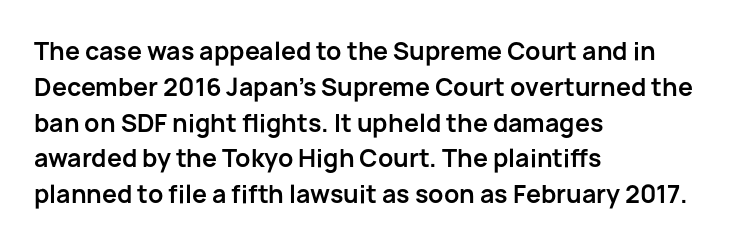
Q: Is the text bold? A: Yes.
Q: Is the text italic (slanted)? A: No, it is upright.
Q: Is the text underlined? A: No.
Q: How is the paragraph aligned? A: Left-aligned.
Q: Is the spacing between letters normal or unusually wide? A: Normal.
Q: Is the spacing between lines tight, normal or loose? A: Normal.
